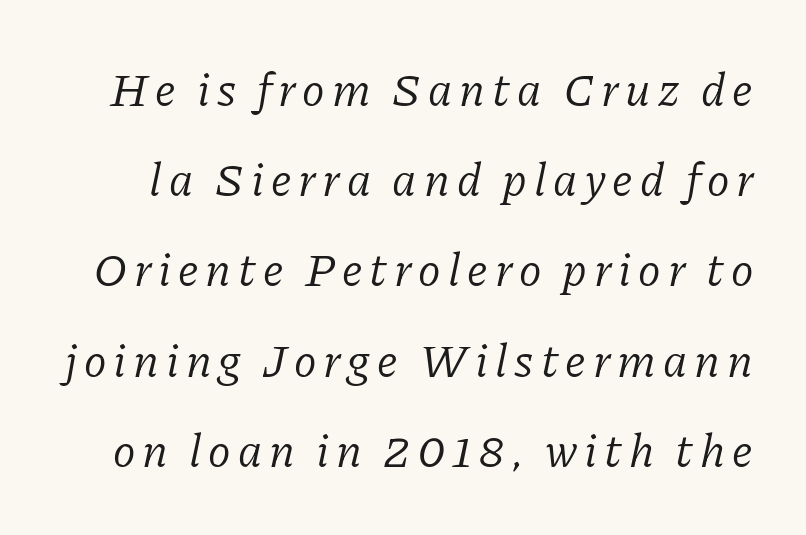
{"serif": "yes", "italic": "yes", "lean": "right", "slant_degrees": 11, "bold": "no", "weight": "light", "width": "normal", "stroke_contrast": "low", "x_height": "medium", "monospaced": "no", "underline": "no", "line_spacing": "loose", "line_spacing_ratio": 1.92, "glyph_px": 47}
